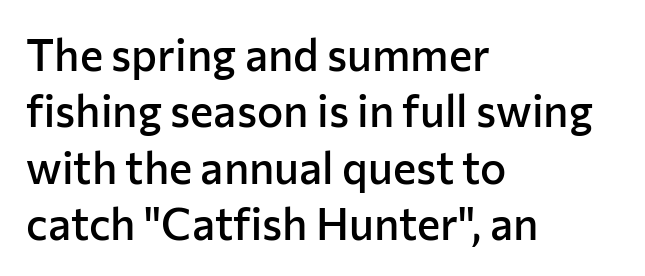
The image shows 44 px semibold sans-serif type, upright; set left-aligned, normal line spacing (1.28x), normal letter spacing, not underlined; low stroke contrast and a medium x-height.
